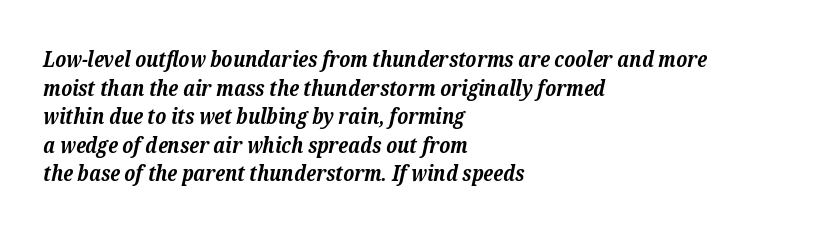
Q: Is the text bold? A: Yes.
Q: Is the text italic (slanted)? A: Yes, it leans right by about 12 degrees.
Q: Is the text underlined? A: No.
Q: How is the paragraph aligned? A: Left-aligned.
Q: Is the spacing between letters normal or unusually wide? A: Normal.
Q: Is the spacing between lines tight, normal or loose? A: Normal.
